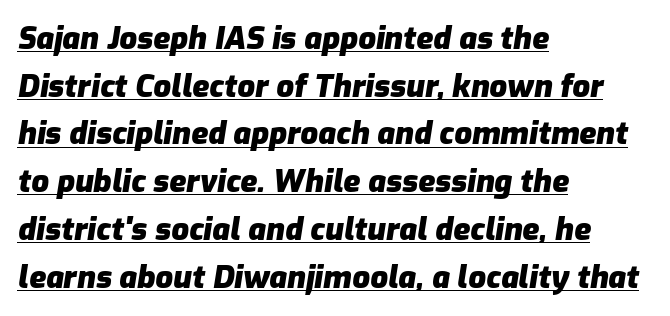
Q: Is the text bold? A: Yes.
Q: Is the text italic (slanted)? A: Yes, it leans right by about 9 degrees.
Q: Is the text underlined? A: Yes.
Q: How is the paragraph aligned? A: Left-aligned.
Q: Is the spacing between letters normal or unusually wide? A: Normal.
Q: Is the spacing between lines tight, normal or loose? A: Normal.
Q: Width (condensed, normal, or wide)? A: Normal.
Q: Stroke contrast? A: Low.
Q: x-height? A: Medium.
Q: Monospaced? A: No.
